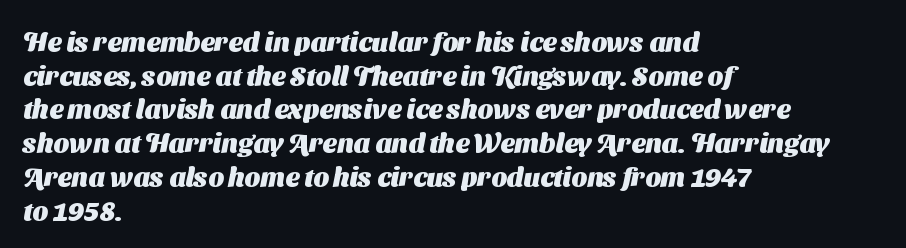
The strokes are fattened all the way to bold. The glyphs are unaccompanied by any horizontal stroke below them. Teacher's note: observe the even left margin — that is flush-left alignment. Does extra space separate the letters? No, they use regular spacing. Honestly, the row spacing looks completely unremarkable.
